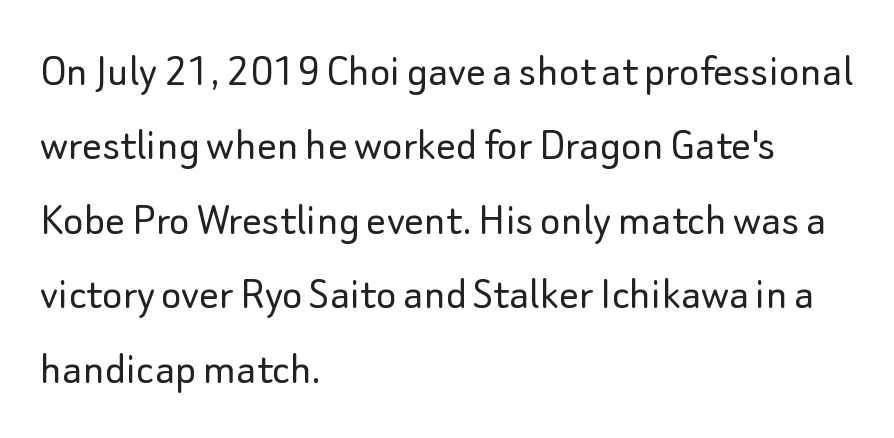
Q: Is the text bold? A: No.
Q: Is the text italic (slanted)? A: No, it is upright.
Q: Is the typeface a serif or a sans-serif typeface? A: Sans-serif.
Q: Is the text underlined? A: No.
Q: How is the paragraph aligned? A: Left-aligned.
Q: Is the spacing between letters normal or unusually wide? A: Normal.
Q: Is the spacing between lines tight, normal or loose? A: Normal.
Q: Width (condensed, normal, or wide)? A: Normal.
Q: Stroke contrast? A: Low.
Q: x-height? A: Small.
Q: Monospaced? A: No.
